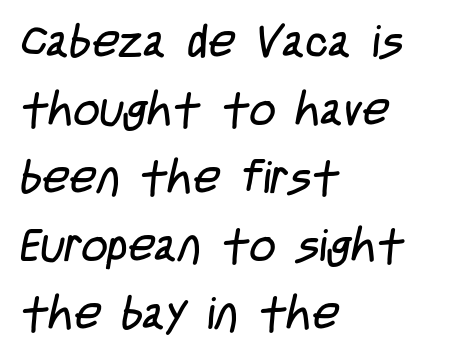
Q: Is the text bold? A: No.
Q: Is the typeface a serif or a sans-serif typeface? A: Sans-serif.
Q: Is the text underlined? A: No.
Q: How is the paragraph aligned? A: Left-aligned.
Q: Is the spacing between letters normal or unusually wide? A: Normal.
Q: Is the spacing between lines tight, normal or loose? A: Normal.
Q: Width (condensed, normal, or wide)? A: Condensed.
Q: Stroke contrast? A: Low.
Q: x-height? A: Large.
Q: Monospaced? A: No.
